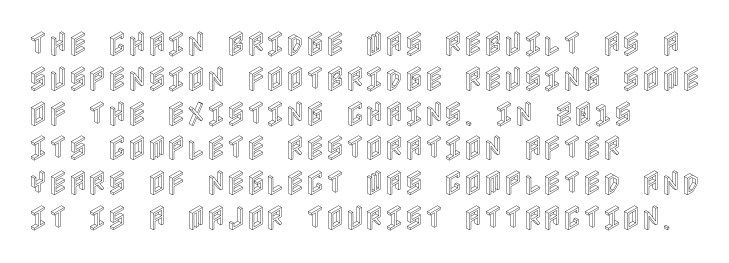
The image shows 27 px text type, upright; set left-aligned, normal line spacing (1.29x), normal letter spacing, not underlined.
